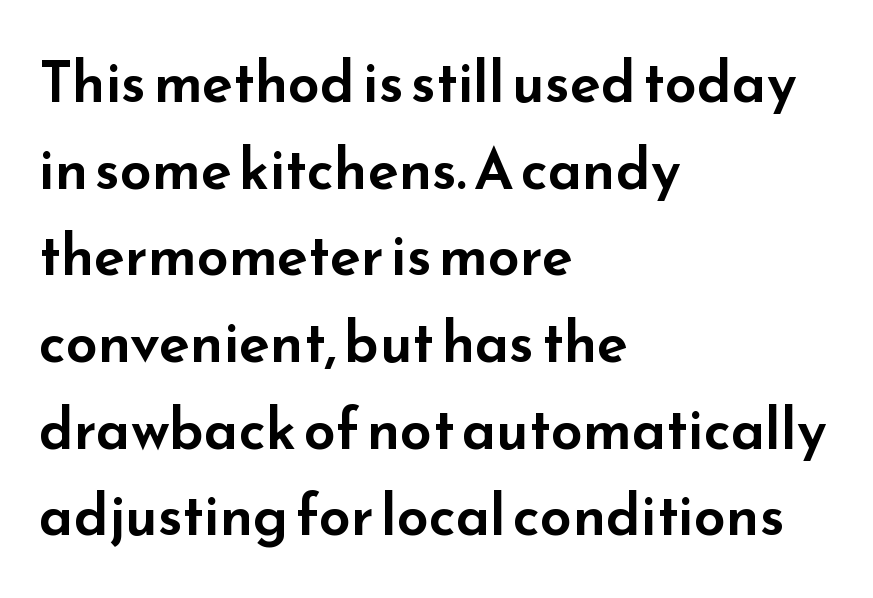
The image shows 57 px wide sans-serif type, upright; set left-aligned, normal line spacing (1.52x), normal letter spacing, not underlined; low stroke contrast and a small x-height.
